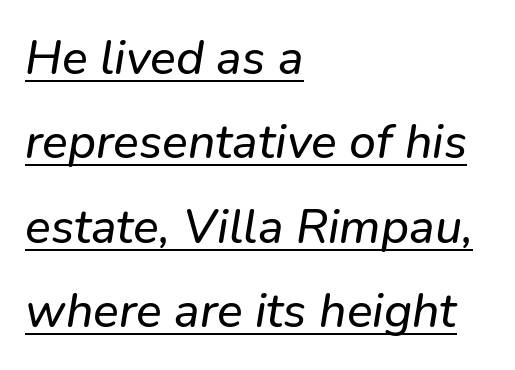
The image shows 48 px sans-serif type; set left-aligned, line spacing 1.76x, normal letter spacing, underlined; low stroke contrast and a medium x-height.
